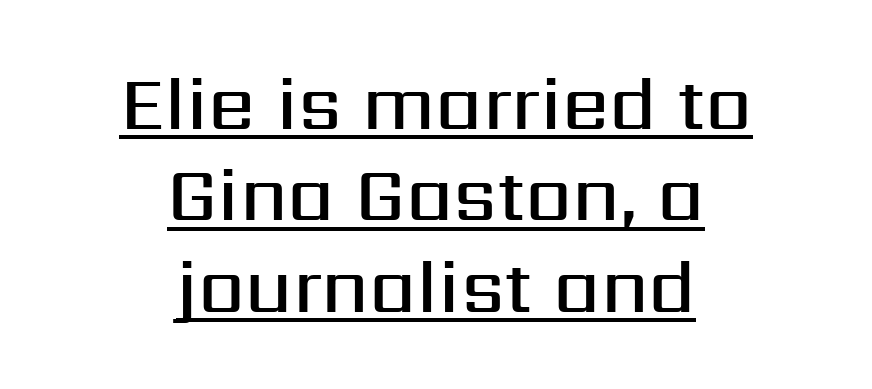
Q: Is the text bold? A: Semi-bold.
Q: Is the text italic (slanted)? A: No, it is upright.
Q: Is the typeface a serif or a sans-serif typeface? A: Sans-serif.
Q: Is the text underlined? A: Yes.
Q: How is the paragraph aligned? A: Centered.
Q: Is the spacing between letters normal or unusually wide? A: Normal.
Q: Width (condensed, normal, or wide)? A: Normal.
Q: Stroke contrast? A: Medium.
Q: x-height? A: Medium.
Q: Monospaced? A: No.
